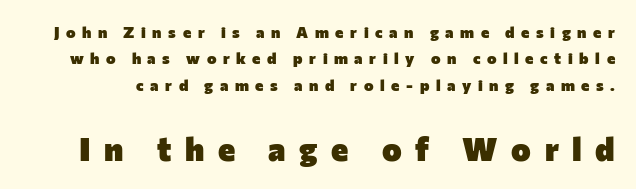
Q: Is the text bold? A: Yes.
Q: Is the text italic (slanted)? A: No, it is upright.
Q: Is the typeface a serif or a sans-serif typeface? A: Sans-serif.
Q: Is the text underlined? A: No.
Q: Is the spacing between letters normal or unusually wide? A: Unusually wide.
Q: Is the spacing between lines tight, normal or loose? A: Normal.
Q: Which block of text is set in a larger size, the first (top) or the second (bottom)? A: The second (bottom) one.
Q: Width (condensed, normal, or wide)? A: Normal.
Q: Stroke contrast? A: Low.
Q: x-height? A: Medium.
Q: Monospaced? A: No.
